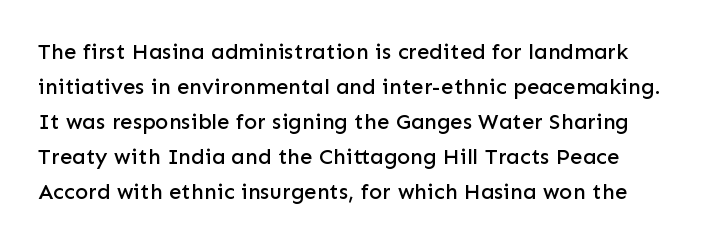
The vertical gap from one line to the next is medium. In terms of posture, this sample is upright. The ragged edge is on the right, which tells us the setting is flush left. Look at the tracking — it's just the regular setting, nothing added. Only glyphs here, with clear space below each row.
